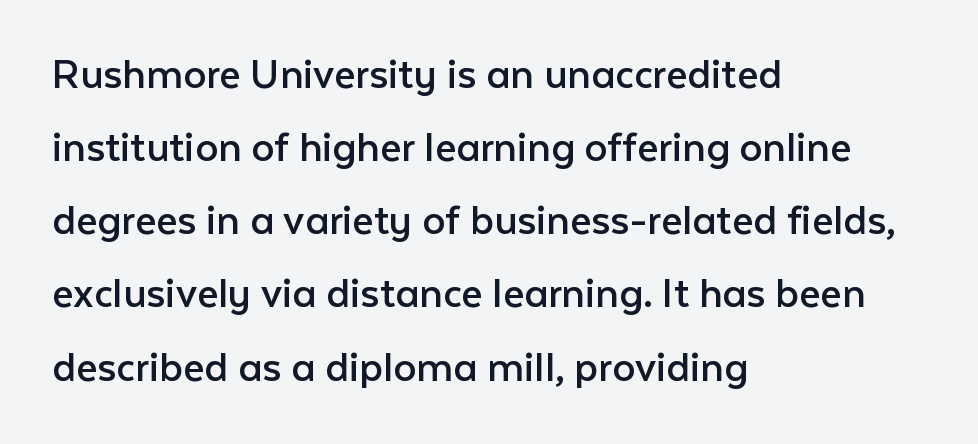
The paragraph has a hard left edge and a soft right edge. Summary of weight: not heavy and not bold. Is this a fixed-width face? No — the glyphs have proportional, varying widths. A roman cut, with each character standing at attention. Regular leading. Honestly, the letter spacing is just normal — you wouldn't notice it.
